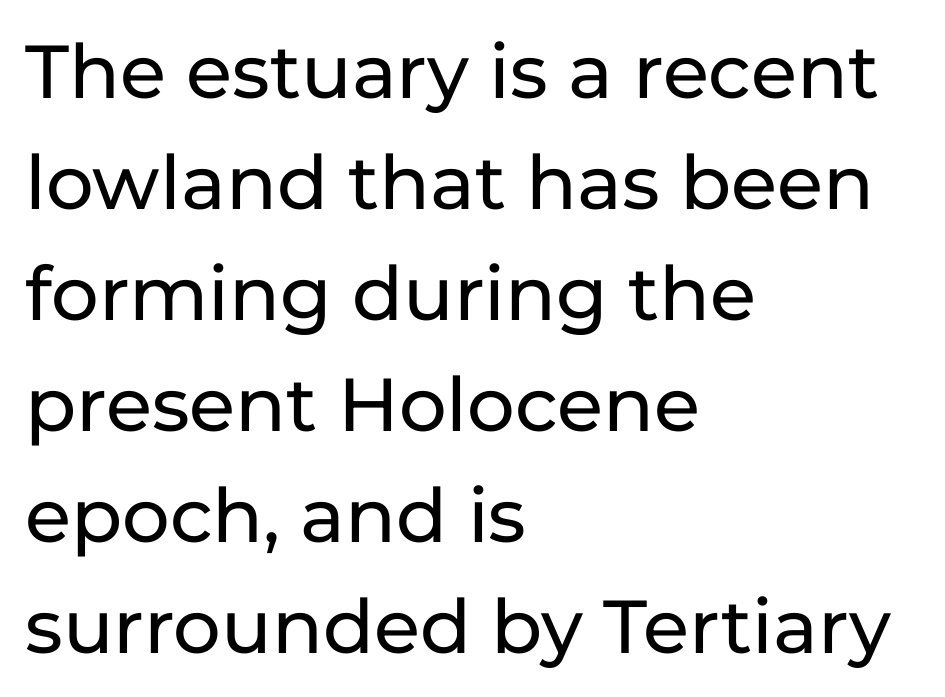
{"serif": "no", "italic": "no", "width": "normal", "stroke_contrast": "low", "x_height": "medium", "monospaced": "no", "underline": "no", "align": "left", "line_spacing": "normal", "line_spacing_ratio": 1.48, "letter_spacing": "normal", "letter_spacing_em": 0.0, "glyph_px": 75}
